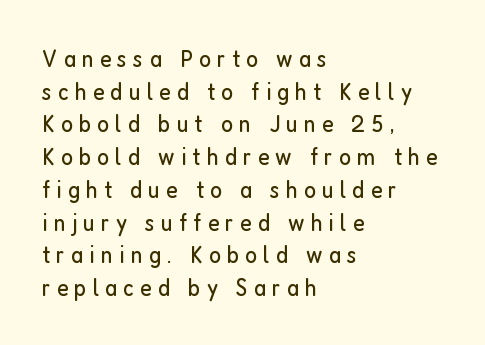
{"italic": "no", "bold": "no", "underline": "no", "align": "left", "line_spacing": "normal", "line_spacing_ratio": 1.31, "letter_spacing": "wide", "letter_spacing_em": 0.25, "glyph_px": 25}
